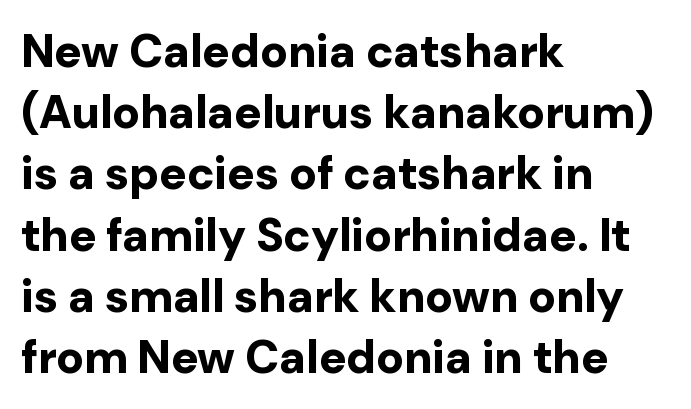
Q: Is the text bold? A: Yes.
Q: Is the text italic (slanted)? A: No, it is upright.
Q: Is the typeface a serif or a sans-serif typeface? A: Sans-serif.
Q: Is the text underlined? A: No.
Q: How is the paragraph aligned? A: Left-aligned.
Q: Is the spacing between letters normal or unusually wide? A: Normal.
Q: Is the spacing between lines tight, normal or loose? A: Normal.
Q: Width (condensed, normal, or wide)? A: Normal.
Q: Stroke contrast? A: Low.
Q: x-height? A: Medium.
Q: Monospaced? A: No.
